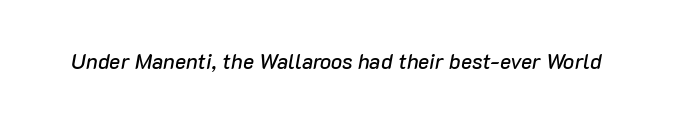
Q: Is the text italic (slanted)? A: Yes, it leans right by about 10 degrees.
Q: Is the text underlined? A: No.
Q: Is the spacing between letters normal or unusually wide? A: Normal.
